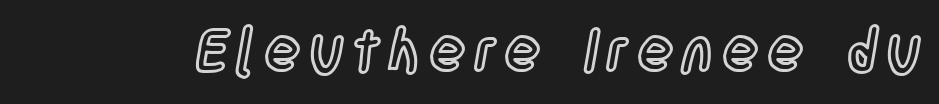
A bare baseline throughout the passage. These lines are rendered in a variable-pitch font.
